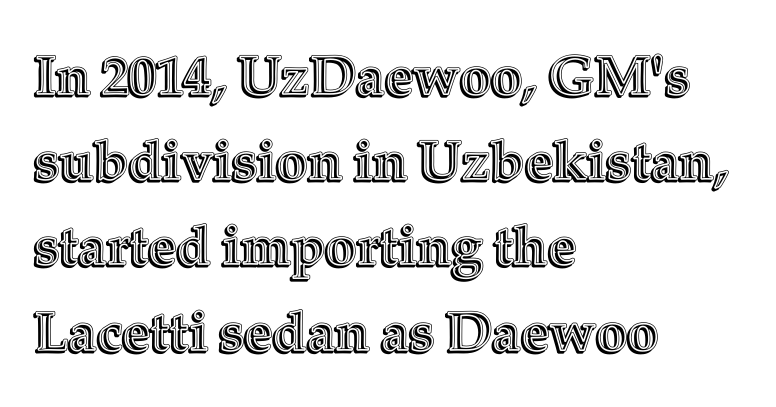
Q: Is the text italic (slanted)? A: No, it is upright.
Q: Is the text underlined? A: No.
Q: How is the paragraph aligned? A: Left-aligned.
Q: Is the spacing between letters normal or unusually wide? A: Normal.
Q: Is the spacing between lines tight, normal or loose? A: Normal.
Q: Width (condensed, normal, or wide)? A: Normal.
Q: x-height? A: Medium.
Q: Monospaced? A: No.
